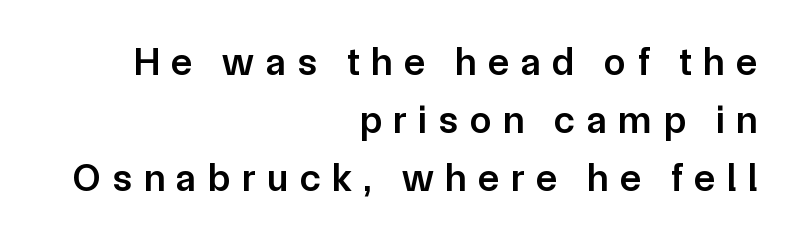
Casual observation: everything's shoved over to the right. One glance says typical: line gaps are just what's usual. Honestly, the letter spacing is so wide it's the main thing you notice. Look at the stroke-to-counter ratio: somewhat heavy, a semibold.
